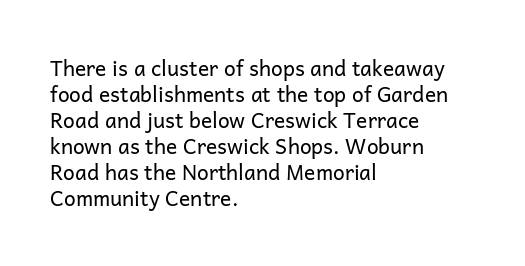
The typography opts for an upright posture over an oblique one. Unmarked baselines from the first word to the last. Students, note that the glyphs here touch the page at normal intervals. Which margin do the lines hug? The left one — the right edge is uneven. The typesetting does not lean heavy: it is not bold.
